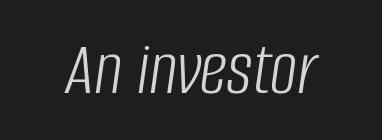
Bare-footed words on every line. The lettering tilts uniformly, giving the passage an italic look. Stroke thickness stays within the range of a standard reading face or lighter. Centered paragraph, ragged on both sides. How are the letters spaced? Ordinarily, with no added tracking. This sample has the flowing, uneven cadence of proportional lettering.
